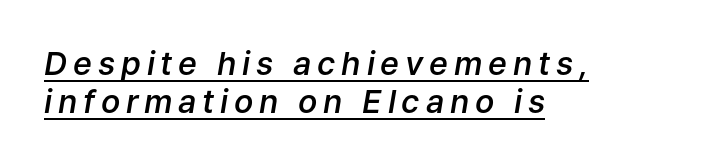
Q: Is the text bold? A: Semi-bold.
Q: Is the text italic (slanted)? A: Yes, it leans right by about 9 degrees.
Q: Is the text underlined? A: Yes.
Q: How is the paragraph aligned? A: Left-aligned.
Q: Width (condensed, normal, or wide)? A: Normal.
Q: Stroke contrast? A: Low.
Q: x-height? A: Medium.
Q: Monospaced? A: No.
